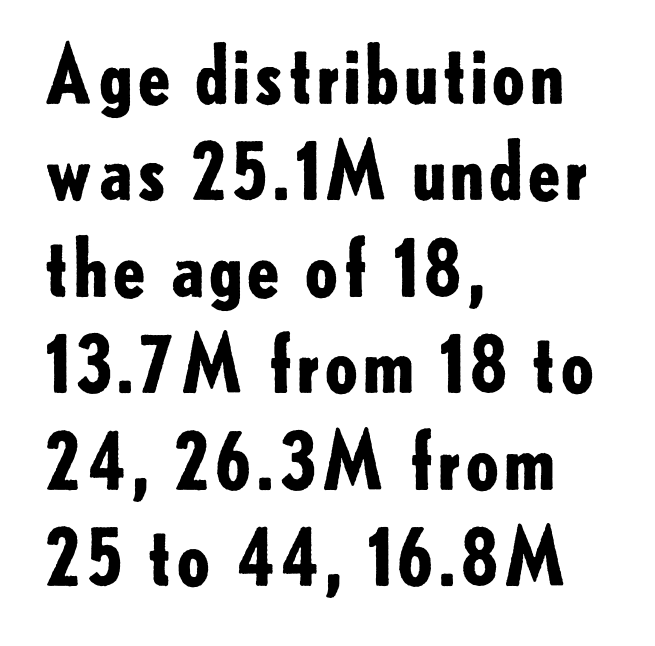
The image shows 79 px bold sans-serif type, upright; set left-aligned, line spacing 1.22x, normal letter spacing, not underlined; low stroke contrast and a small x-height.
